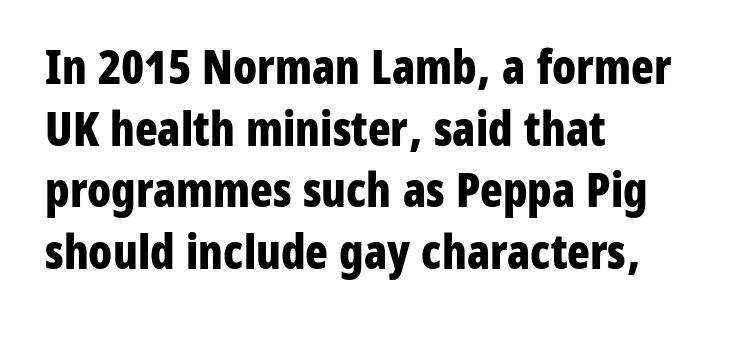
The image shows 47 px bold, condensed sans-serif type, upright; set left-aligned, normal line spacing (1.31x), normal letter spacing, not underlined; low stroke contrast and a medium x-height.
